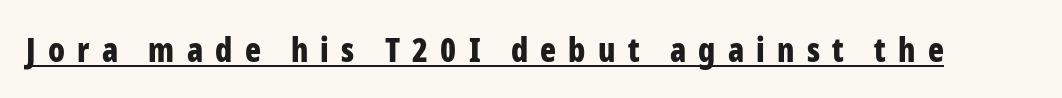
{"serif": "no", "italic": "no", "bold": "yes", "weight": "bold", "width": "condensed", "stroke_contrast": "low", "x_height": "medium", "monospaced": "no", "underline": "yes", "letter_spacing": "wide", "letter_spacing_em": 0.37, "glyph_px": 33}
